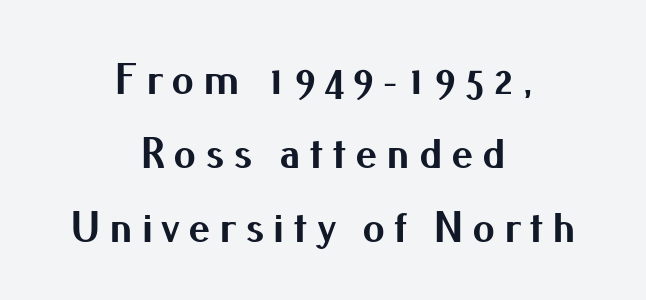
The rendering shows plain stroke endings on the letterforms — a sans-serif design. The leading is moderate, giving the passage an even texture. Pretty heavy lettering here — definitely bold. Character widths vary here, with narrow letters taking less room than wide ones. The type sits square on the baseline with zero lean.
